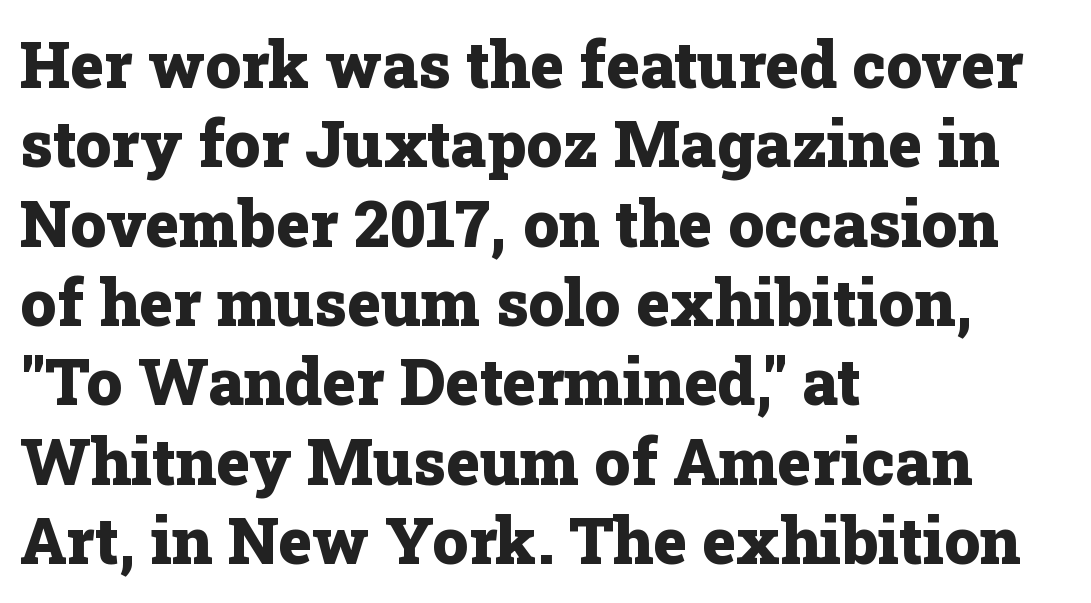
{"serif": "yes", "italic": "no", "bold": "yes", "weight": "heavy", "width": "normal", "stroke_contrast": "low", "x_height": "medium", "monospaced": "no", "underline": "no", "align": "left", "line_spacing_ratio": 1.24, "letter_spacing": "normal", "letter_spacing_em": 0.0, "glyph_px": 64}
